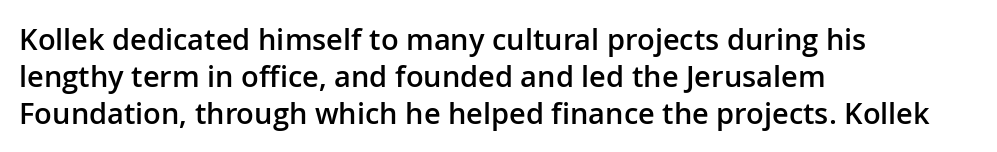
The image shows 29 px semibold sans-serif type, upright; set left-aligned, normal line spacing (1.27x), normal letter spacing, not underlined; low stroke contrast and a medium x-height.
